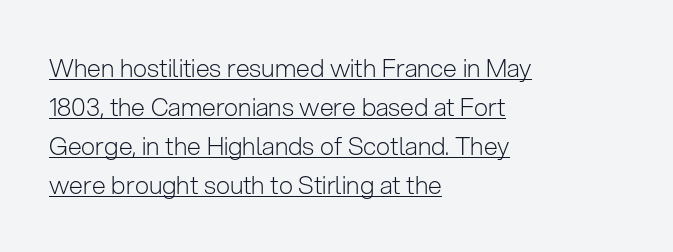
Letters have the restrained weight of plain body copy at most. In designer terms, the underline attribute is active on this setting. Compared with typical paragraphs, the rows here are spaced about the same. The typography opts for an upright posture over an oblique one.
